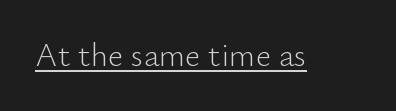
The image shows 33 px light sans-serif type, upright; set normal letter spacing, underlined; low stroke contrast and a small x-height.
